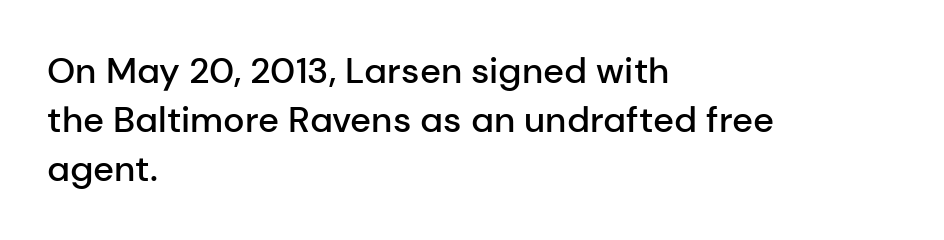
{"serif": "no", "italic": "no", "bold": "semi", "weight": "semibold", "width": "normal", "stroke_contrast": "low", "x_height": "medium", "monospaced": "no", "underline": "no", "align": "left", "line_spacing": "normal", "line_spacing_ratio": 1.36, "letter_spacing": "normal", "letter_spacing_em": 0.0, "glyph_px": 36}
